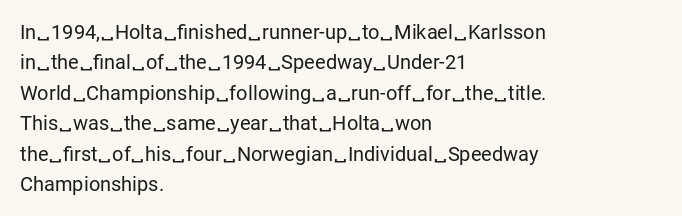
The typesetting does not lean heavy: it is not bold. Words appear dense and cohesive because spacing is normal. Every character sits straight up, as roman type does. What's the leading like? Ordinary, nothing unusual. Glance below the letters and you will spot only blank space.
